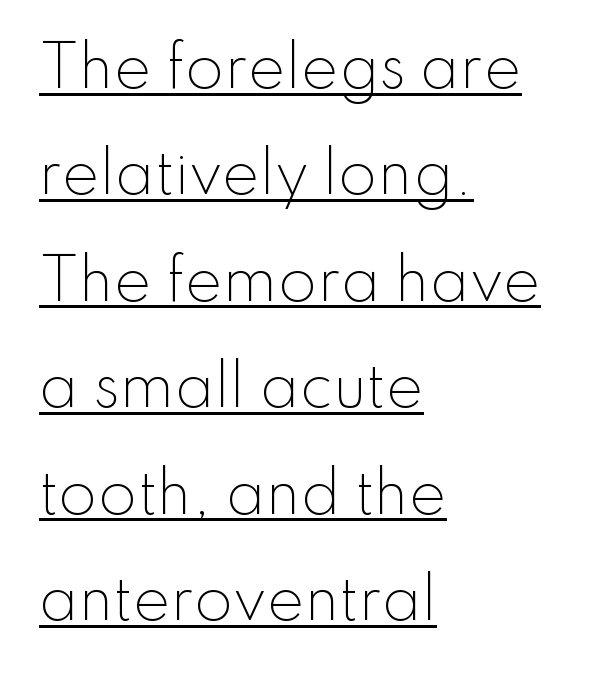
{"serif": "no", "italic": "no", "bold": "no", "weight": "light", "width": "normal", "stroke_contrast": "low", "x_height": "small", "monospaced": "no", "underline": "yes", "align": "left", "line_spacing": "loose", "line_spacing_ratio": 1.9, "letter_spacing": "normal", "letter_spacing_em": 0.0, "glyph_px": 56}
